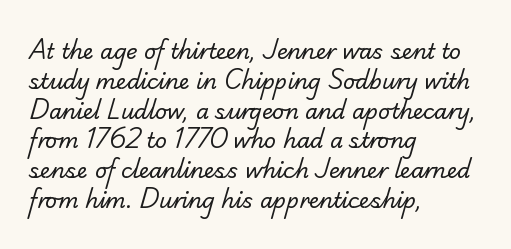
Q: Is the text bold? A: No.
Q: Is the text underlined? A: No.
Q: How is the paragraph aligned? A: Left-aligned.
Q: Is the spacing between letters normal or unusually wide? A: Normal.
Q: Is the spacing between lines tight, normal or loose? A: Normal.
